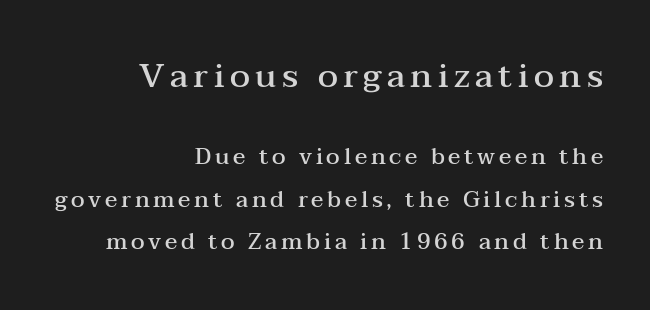
Anything drawn beneath the words? Only blank space. Is the block centered? No — it sits flush against the right margin. If you squint, the top block still reads clearly — it's the larger of the two. Does the weight exceed regular? Yes, but only to semibold. Note: serifs present on the glyphs.
